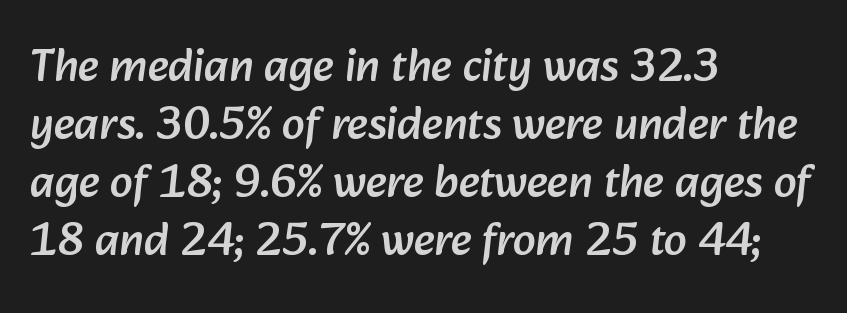
You can tell from the bare stems that sans-serif type was used. Between one letter and the next there's only the usual sliver of space. Check the space under the baseline: it is left empty. Line spacing here is normal. Varying glyph widths throughout — classic text-font behaviour. The rendering anchors every line to the left-hand side.
